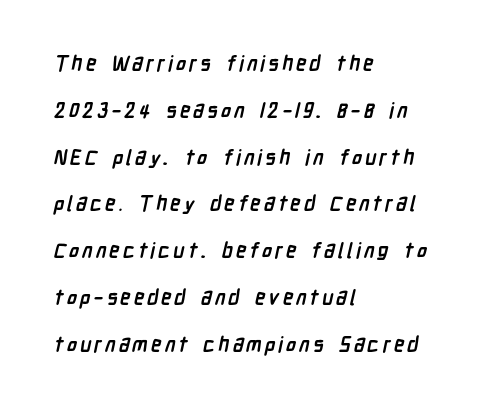
The line-height multiplier appears high, well above default. The strip under each line holds only bare page. Is the type bold? Yes — the strokes are clearly thick and heavy. The compositor pushed each line to the left boundary.
